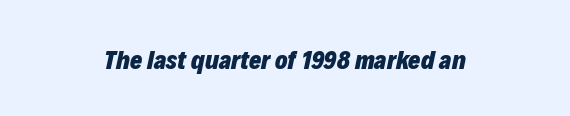
The image shows 26 px bold type, italic (leaning right); set centered, normal letter spacing, not underlined.
